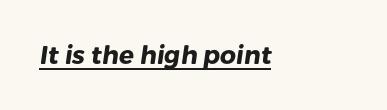
The image shows 25 px bold type; set normal letter spacing, underlined.
